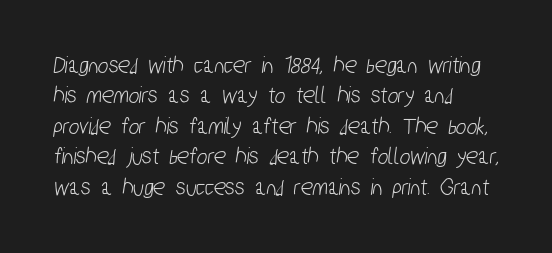
Q: Is the text underlined? A: No.
Q: How is the paragraph aligned? A: Left-aligned.
Q: Is the spacing between letters normal or unusually wide? A: Normal.
